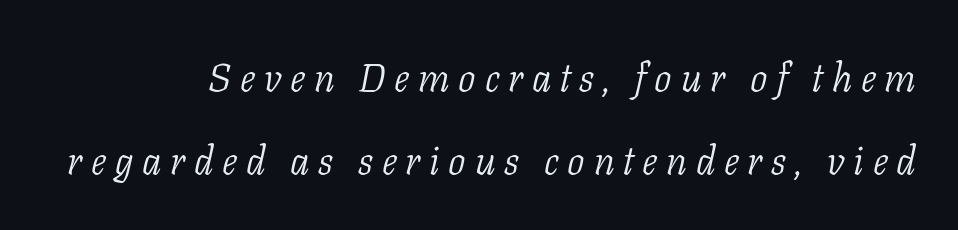
The image shows 39 px light serif type, italic (leaning right); set right-aligned, loose line spacing (2.14x), unusually wide letter spacing (+0.22 em), not underlined; low stroke contrast and a medium x-height.
